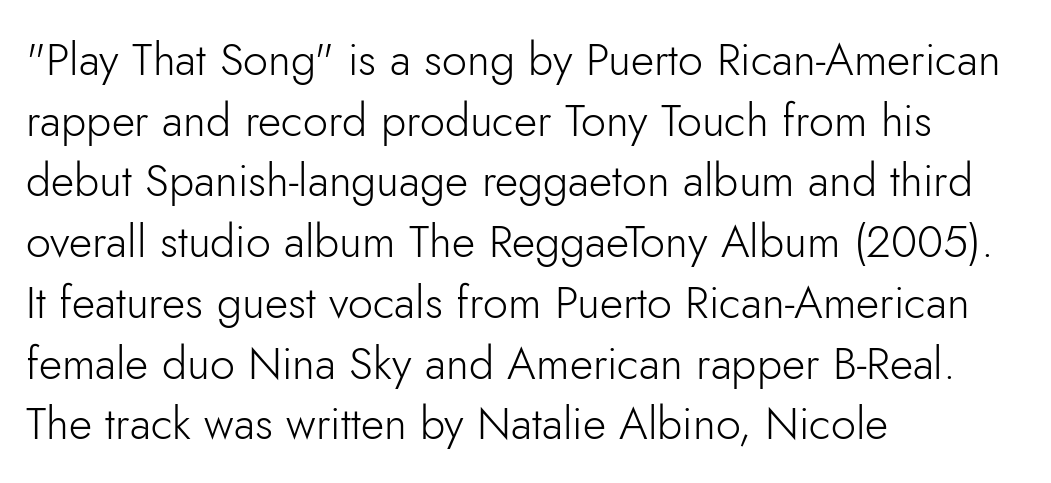
Q: Is the text bold? A: No.
Q: Is the text italic (slanted)? A: No, it is upright.
Q: Is the typeface a serif or a sans-serif typeface? A: Sans-serif.
Q: Is the text underlined? A: No.
Q: How is the paragraph aligned? A: Left-aligned.
Q: Is the spacing between letters normal or unusually wide? A: Normal.
Q: Is the spacing between lines tight, normal or loose? A: Normal.
Q: Width (condensed, normal, or wide)? A: Normal.
Q: Stroke contrast? A: Low.
Q: x-height? A: Small.
Q: Monospaced? A: No.
